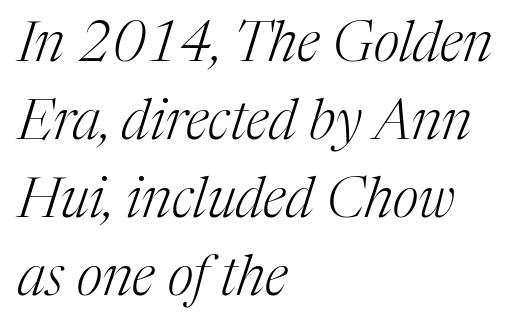
Q: Is the text bold? A: No.
Q: Is the text italic (slanted)? A: Yes, it leans right by about 17 degrees.
Q: Is the typeface a serif or a sans-serif typeface? A: Serif.
Q: Is the text underlined? A: No.
Q: How is the paragraph aligned? A: Left-aligned.
Q: Is the spacing between letters normal or unusually wide? A: Normal.
Q: Is the spacing between lines tight, normal or loose? A: Normal.
Q: Width (condensed, normal, or wide)? A: Normal.
Q: Stroke contrast? A: Medium.
Q: x-height? A: Medium.
Q: Monospaced? A: No.
